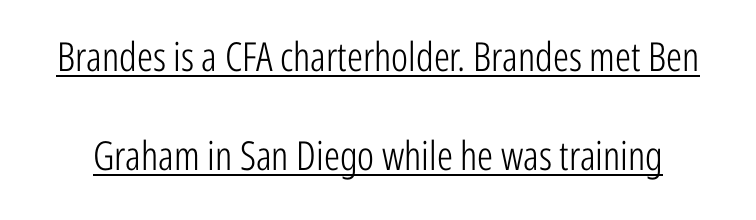
{"serif": "no", "italic": "no", "bold": "no", "weight": "light", "width": "condensed", "stroke_contrast": "low", "x_height": "medium", "monospaced": "no", "underline": "yes", "line_spacing": "loose", "line_spacing_ratio": 2.48, "letter_spacing": "normal", "letter_spacing_em": 0.0, "glyph_px": 40}
